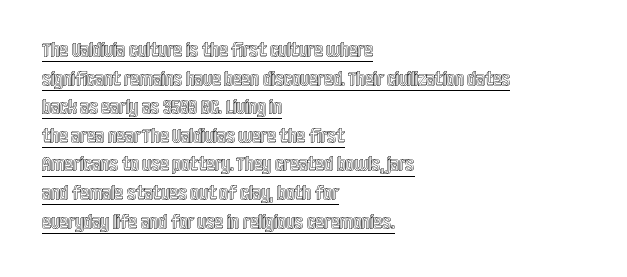
Q: Is the text italic (slanted)? A: No, it is upright.
Q: Is the text underlined? A: Yes.
Q: How is the paragraph aligned? A: Left-aligned.
Q: Is the spacing between letters normal or unusually wide? A: Normal.
Q: Is the spacing between lines tight, normal or loose? A: Normal.
